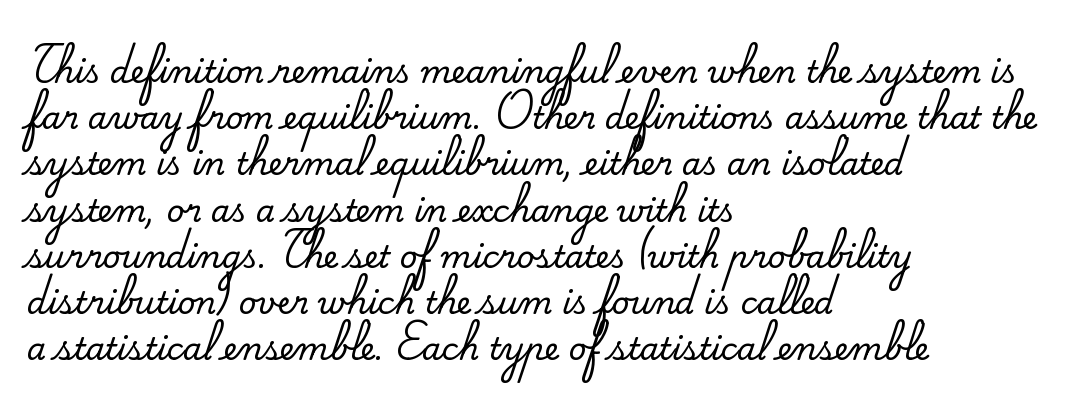
{"serif": "yes", "width": "normal", "stroke_contrast": "medium", "x_height": "small", "monospaced": "no", "underline": "no", "align": "left", "line_spacing": "normal", "line_spacing_ratio": 1.49, "letter_spacing": "normal", "letter_spacing_em": 0.0, "glyph_px": 31}
